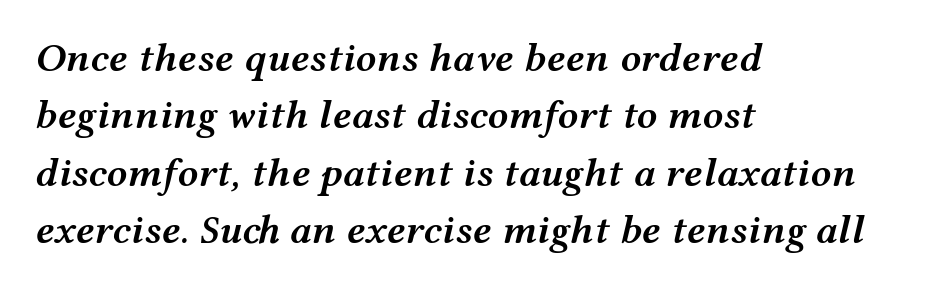
Q: Is the text bold? A: Semi-bold.
Q: Is the text italic (slanted)? A: Yes, it leans right by about 12 degrees.
Q: Is the text underlined? A: No.
Q: How is the paragraph aligned? A: Left-aligned.
Q: Is the spacing between letters normal or unusually wide? A: Normal.
Q: Is the spacing between lines tight, normal or loose? A: Normal.
Q: Width (condensed, normal, or wide)? A: Wide.
Q: Stroke contrast? A: Medium.
Q: x-height? A: Medium.
Q: Monospaced? A: No.
